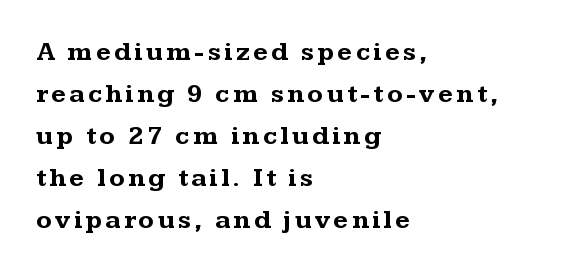
The lettering holds an erect, upright posture throughout. Clear beneath every line of the passage. Summary of vertical rhythm: regular, with standard interline spacing. Heavy-handed strokes throughout: this text is bold. Short and long lines alike share a common starting point at left.
